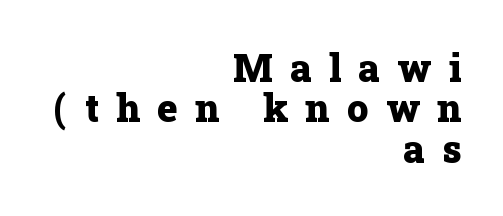
You could not count columns in this text — the font is proportionally spaced. This rendering employs a face with finishing strokes, i.e., a serif. Tracking here is generous; glyphs stand well apart from one another. The setting favours the right margin, as signatures and pull-quotes sometimes do. Heft: maximum for text — a bold. Posture: upright roman.
